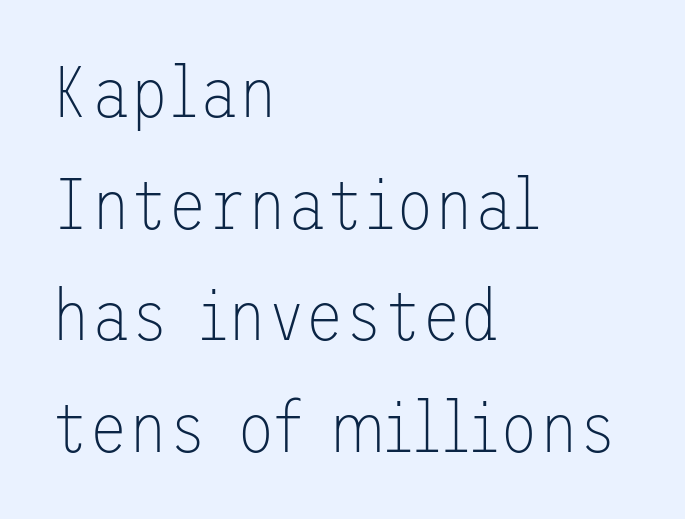
The image shows 72 px thin sans-serif type, upright; set left-aligned, normal line spacing (1.55x), normal letter spacing, not underlined; low stroke contrast and a medium x-height.
